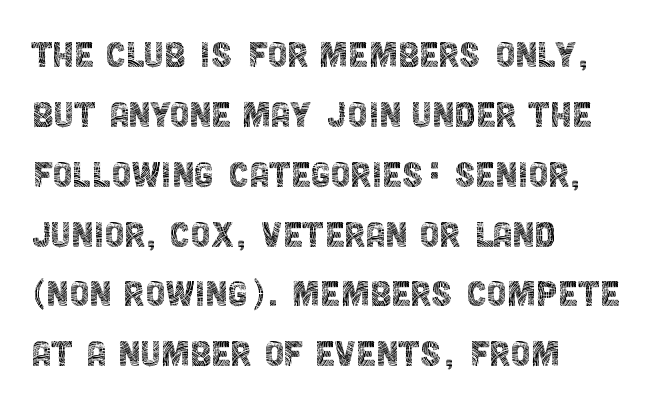
Upright lettering throughout. Horizontal bands of white between lines are of average thickness. Words appear dense and cohesive because spacing is normal. The strokes carry an ordinary text weight at most. Horizontally, the lines are justified to the leading edge only. The letters advance in unequal steps, a hallmark of proportional type.
